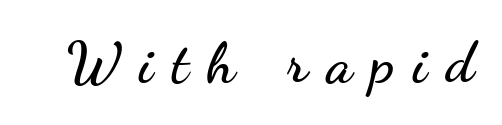
The typeface chosen for these lines omits serifs. Is this a fixed-width face? No — the glyphs have proportional, varying widths. Underlining? Definitely not there.
